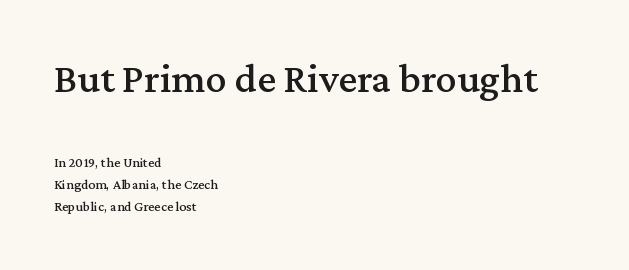
The image shows 42 px serif type, upright; set left-aligned, normal line spacing (1.58x), normal letter spacing, not underlined; the first (top) block is 3.0x larger; medium stroke contrast and a medium x-height.
